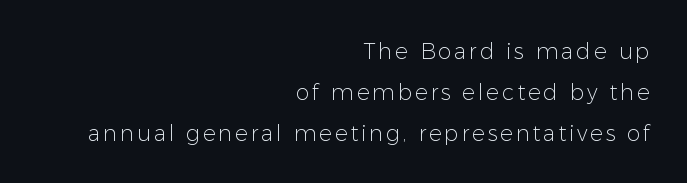
The image shows 22 px text type, upright; set right-aligned, line spacing 1.86x, not underlined.
